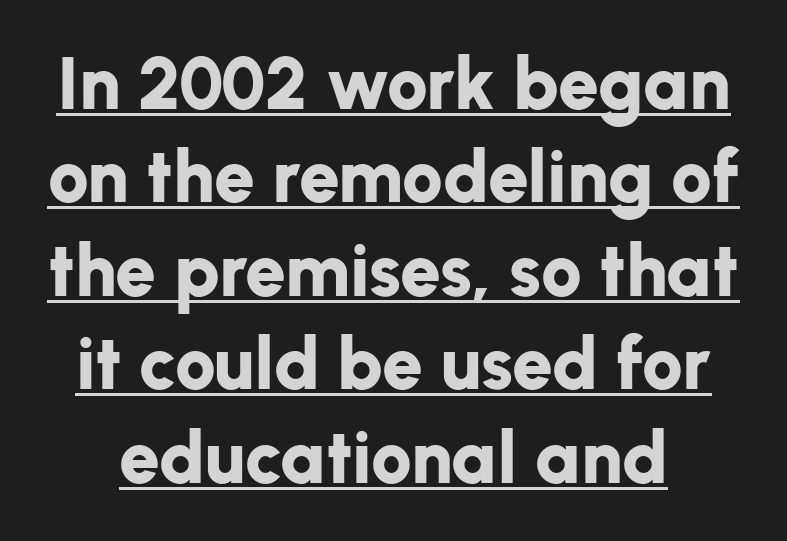
Regular leading. Are there feet on the stems? There aren't — it's a sans. Nothing unusual about the tracking: characters are spaced as the font intends. Every word sits above its own underline. The face used here is proportionally spaced, like ordinary book or web type. Designer's note — italics off, roman on.
